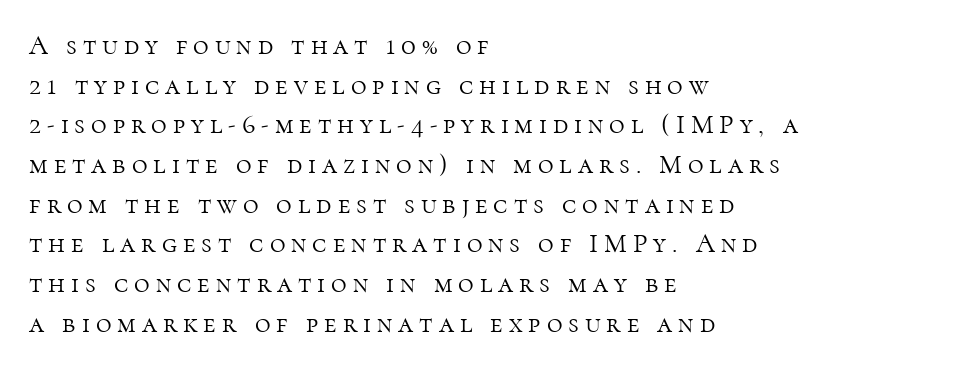
These lines were composed using upright roman letters. Stems and bowls with no extra thickness — not bold. Has an underline been added? It has not. This sample is left-justified, so line endings fall wherever the words run out.
